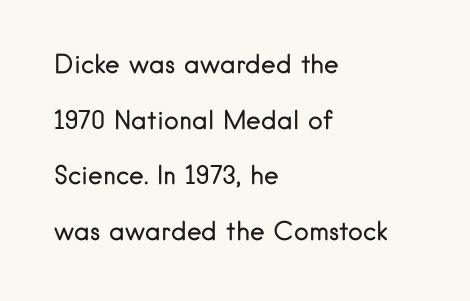
{"italic": "no", "bold": "no", "underline": "no", "align": "left", "line_spacing": "loose", "line_spacing_ratio": 2.23, "letter_spacing": "normal", "letter_spacing_em": 0.0, "glyph_px": 25}
